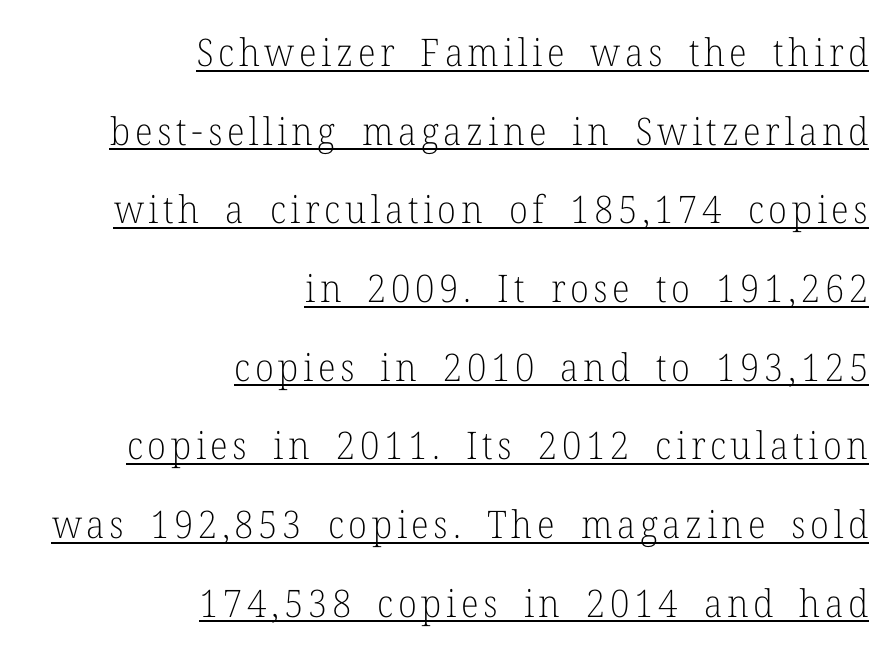
Q: Is the text bold? A: No.
Q: Is the text italic (slanted)? A: No, it is upright.
Q: Is the typeface a serif or a sans-serif typeface? A: Serif.
Q: Is the text underlined? A: Yes.
Q: How is the paragraph aligned? A: Right-aligned.
Q: Is the spacing between lines tight, normal or loose? A: Loose.
Q: Width (condensed, normal, or wide)? A: Normal.
Q: Stroke contrast? A: Low.
Q: x-height? A: Medium.
Q: Monospaced? A: No.
